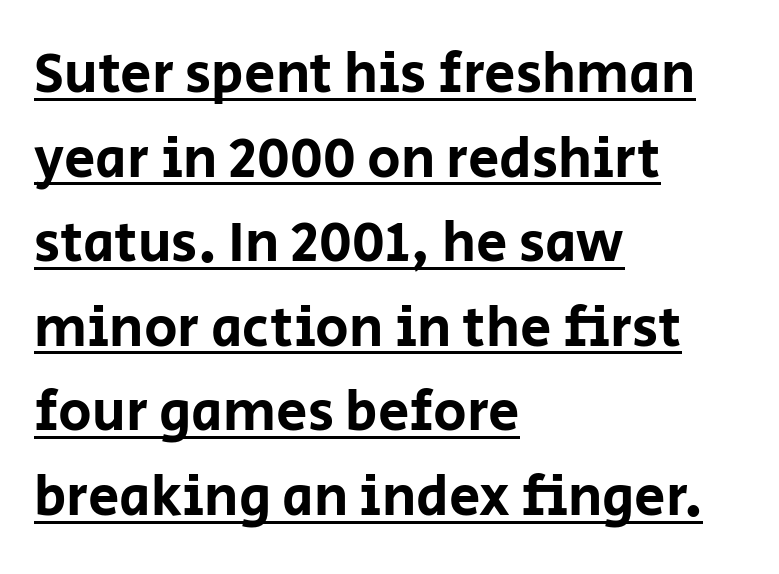
Q: Is the text italic (slanted)? A: No, it is upright.
Q: Is the typeface a serif or a sans-serif typeface? A: Sans-serif.
Q: Is the text underlined? A: Yes.
Q: How is the paragraph aligned? A: Left-aligned.
Q: Is the spacing between letters normal or unusually wide? A: Normal.
Q: Is the spacing between lines tight, normal or loose? A: Normal.
Q: Width (condensed, normal, or wide)? A: Normal.
Q: Stroke contrast? A: Low.
Q: x-height? A: Large.
Q: Monospaced? A: No.
